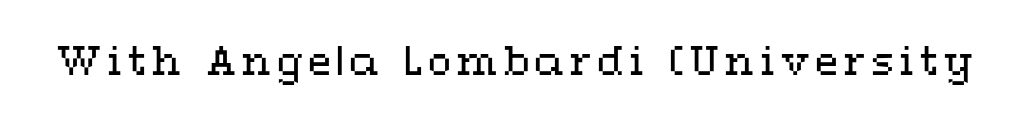
Q: Is the text bold? A: No.
Q: Is the text italic (slanted)? A: No, it is upright.
Q: Is the text underlined? A: No.
Q: Width (condensed, normal, or wide)? A: Wide.
Q: Stroke contrast? A: Medium.
Q: x-height? A: Medium.
Q: Monospaced? A: No.
